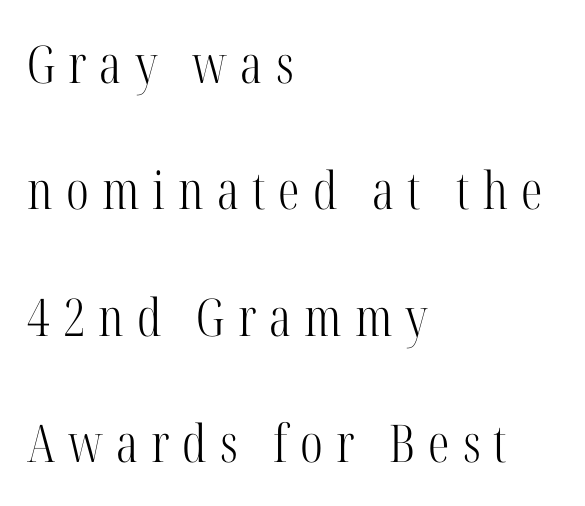
A typesetter would mark this as roman, not italic. Short and long lines alike share a common starting point at left. No chunkiness to these letters — they're not bold. Loosely led — the rows are spread out. Does the type have serifs? Yes, each stem ends in a small foot.
